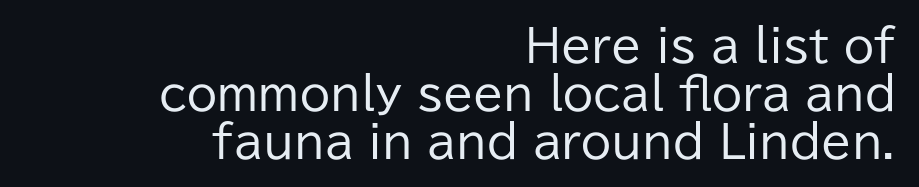
This is the regular roman posture of the typeface. Line endings align vertically; line beginnings do not. The text was rendered using a sans face with plain stroke endings. Observe the ordinary spacing: letters are neighbours, not strangers. Stroke thickness stays within the range of a standard reading face or lighter. The space directly below the letters is spotless.
